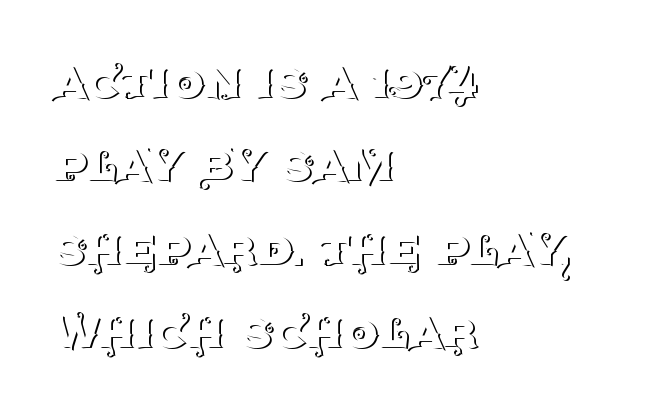
Each letter keeps its own natural width here, so spacing adapts to shape. Bare-footed words on every line. Posture: vertical. Each letter's strokes conclude with small projecting serifs. Words appear dense and cohesive because spacing is normal.
